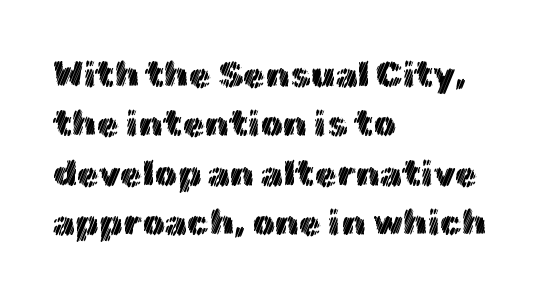
{"italic": "no", "width": "normal", "x_height": "medium", "monospaced": "no", "underline": "no", "align": "left", "line_spacing": "normal", "line_spacing_ratio": 1.37, "letter_spacing": "normal", "letter_spacing_em": 0.0, "glyph_px": 36}
